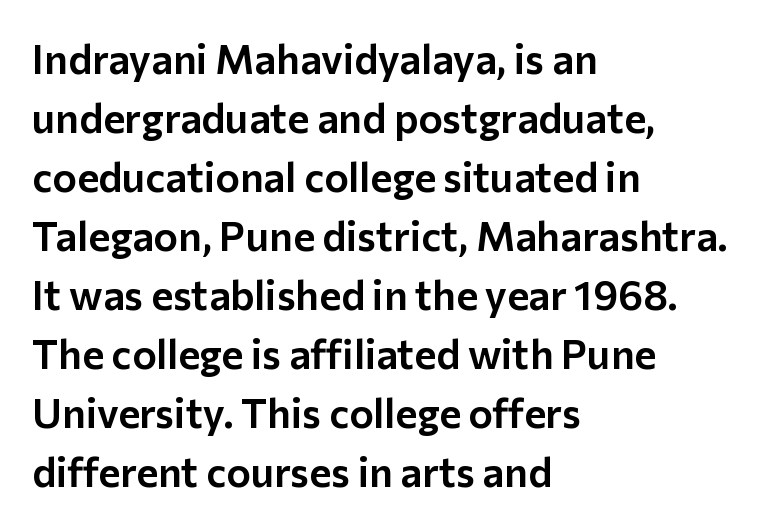
{"serif": "no", "italic": "no", "width": "normal", "stroke_contrast": "low", "x_height": "medium", "monospaced": "no", "underline": "no", "align": "left", "line_spacing": "normal", "line_spacing_ratio": 1.44, "letter_spacing": "normal", "letter_spacing_em": 0.0, "glyph_px": 41}
